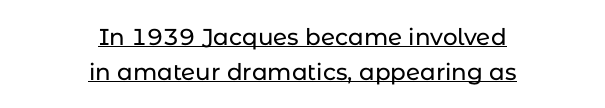
{"italic": "no", "underline": "yes", "align": "center", "line_spacing": "normal", "line_spacing_ratio": 1.52, "letter_spacing": "normal", "letter_spacing_em": 0.0, "glyph_px": 23}
